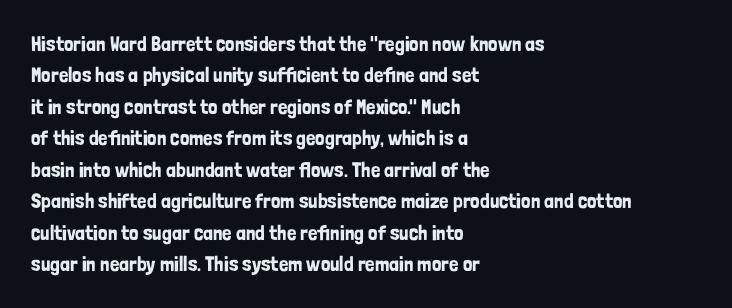
The image shows 21 px text type, upright; set left-aligned, normal line spacing (1.5x), normal letter spacing, not underlined.
